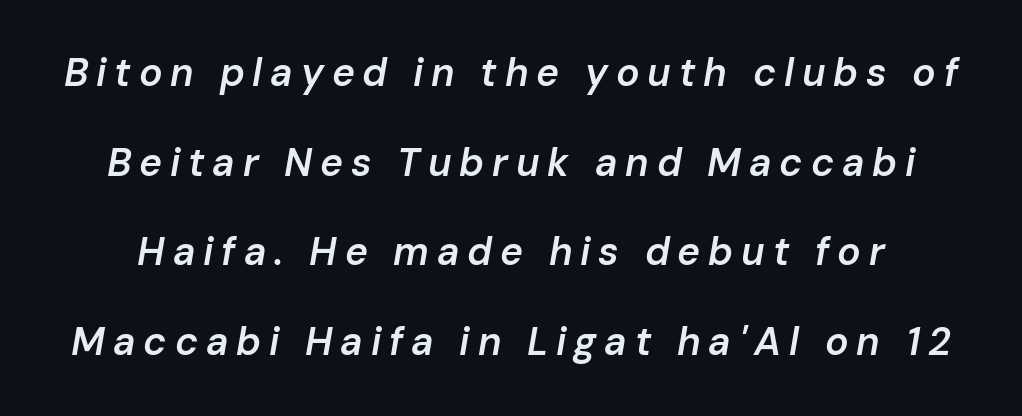
The image shows 39 px semibold type, italic (leaning right); set loose line spacing (2.3x), unusually wide letter spacing (+0.2 em), not underlined; low stroke contrast and a medium x-height.
